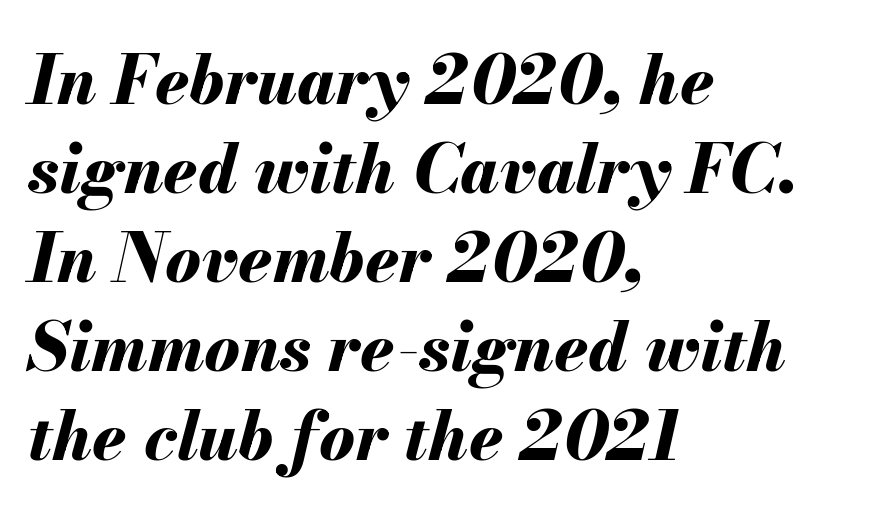
{"italic": "yes", "lean": "right", "slant_degrees": 13, "bold": "yes", "weight": "bold", "width": "normal", "stroke_contrast": "medium", "x_height": "small", "monospaced": "no", "underline": "no", "align": "left", "line_spacing": "normal", "line_spacing_ratio": 1.33, "letter_spacing": "normal", "letter_spacing_em": 0.0, "glyph_px": 67}
